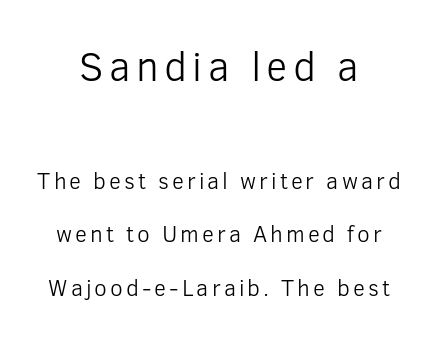
{"serif": "no", "italic": "no", "bold": "no", "weight": "light", "width": "normal", "stroke_contrast": "low", "x_height": "medium", "monospaced": "no", "underline": "no", "align": "center", "line_spacing": "loose", "line_spacing_ratio": 2.32, "larger_block": "first", "size_ratio": 1.78, "glyph_px": 41}
